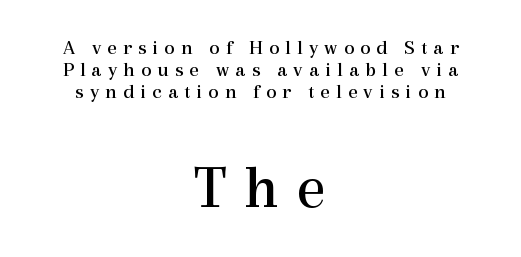
Q: Is the text bold? A: No.
Q: Is the text italic (slanted)? A: No, it is upright.
Q: Is the typeface a serif or a sans-serif typeface? A: Serif.
Q: Is the text underlined? A: No.
Q: How is the paragraph aligned? A: Centered.
Q: Is the spacing between letters normal or unusually wide? A: Unusually wide.
Q: Is the spacing between lines tight, normal or loose? A: Tight.
Q: Which block of text is set in a larger size, the first (top) or the second (bottom)? A: The second (bottom) one.
Q: Width (condensed, normal, or wide)? A: Normal.
Q: x-height? A: Medium.
Q: Monospaced? A: No.
